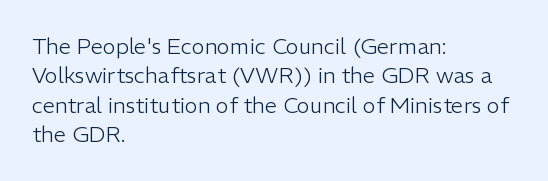
{"italic": "no", "bold": "no", "underline": "no", "align": "left", "line_spacing": "normal", "line_spacing_ratio": 1.34, "letter_spacing": "normal", "letter_spacing_em": 0.0, "glyph_px": 22}
